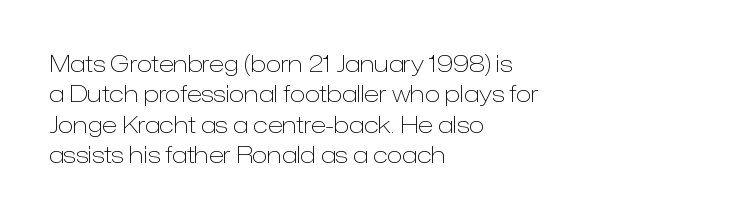
{"italic": "no", "bold": "no", "underline": "no", "align": "left", "line_spacing": "normal", "line_spacing_ratio": 1.32, "letter_spacing": "normal", "letter_spacing_em": 0.0, "glyph_px": 23}
